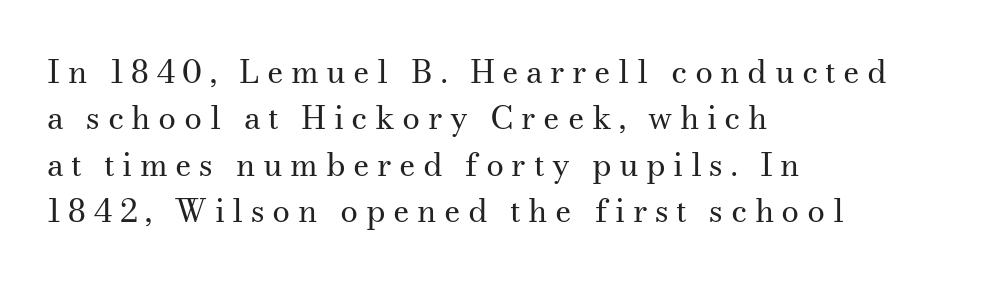
The image shows 32 px regular-weight serif type, upright; set left-aligned, normal line spacing (1.45x), unusually wide letter spacing (+0.23 em), not underlined; medium stroke contrast and a small x-height.
